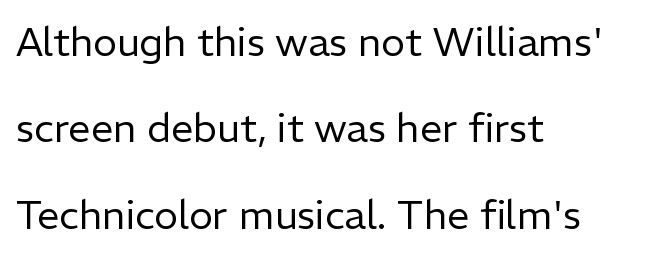
The image shows 40 px regular-weight sans-serif type, upright; set left-aligned, loose line spacing (2.16x), normal letter spacing, not underlined; low stroke contrast and a medium x-height.
